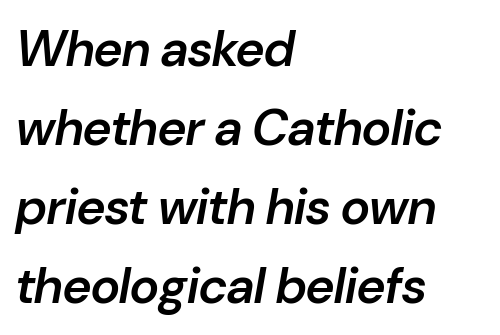
{"italic": "yes", "lean": "right", "slant_degrees": 10, "bold": "semi", "weight": "semibold", "width": "normal", "stroke_contrast": "low", "x_height": "medium", "monospaced": "no", "underline": "no", "align": "left", "line_spacing": "normal", "line_spacing_ratio": 1.58, "letter_spacing": "normal", "letter_spacing_em": 0.0, "glyph_px": 50}
